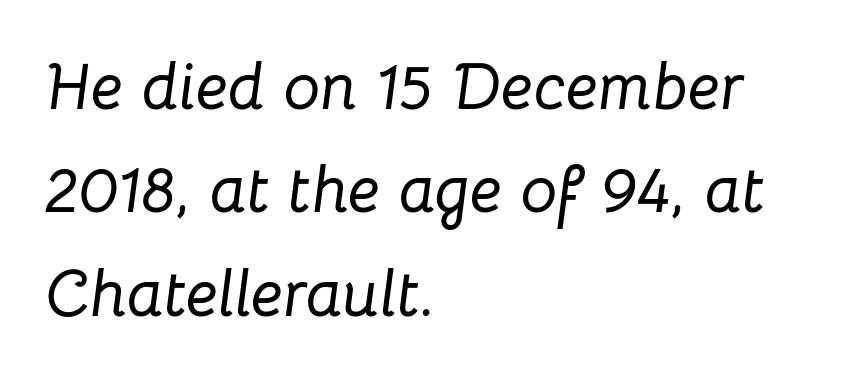
{"italic": "yes", "lean": "right", "slant_degrees": 8, "width": "normal", "stroke_contrast": "low", "x_height": "medium", "monospaced": "no", "underline": "no", "align": "left", "line_spacing": "normal", "line_spacing_ratio": 1.59, "letter_spacing": "normal", "letter_spacing_em": 0.0, "glyph_px": 65}
